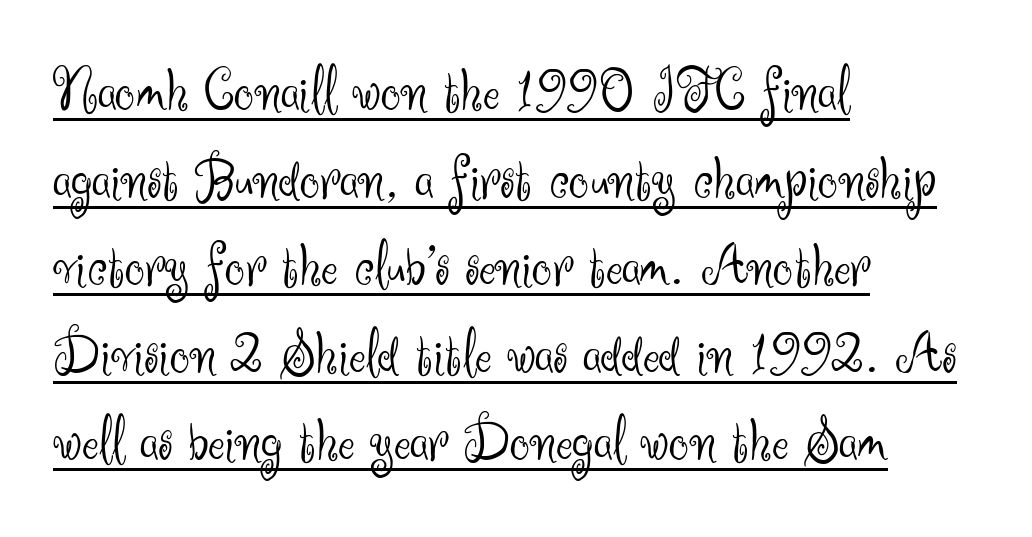
The lines in this sample share a left origin and differ only in where they stop. This sample uses an upright cut, with every glyph sitting square on the baseline. Stroke mass is kept to a normal reading level or below. The font family rendered here belongs to the sans-serif group. Notice how descenders clear the ascenders below comfortably — that's standard leading. The rendering uses natural spacing where letterforms have individual widths.
